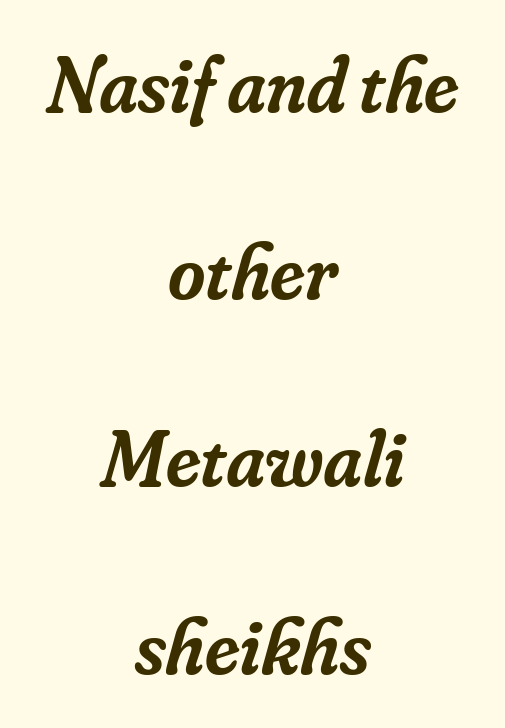
Q: Is the text bold? A: Semi-bold.
Q: Is the text italic (slanted)? A: Yes, it leans right by about 16 degrees.
Q: Is the typeface a serif or a sans-serif typeface? A: Serif.
Q: Is the text underlined? A: No.
Q: How is the paragraph aligned? A: Centered.
Q: Is the spacing between letters normal or unusually wide? A: Normal.
Q: Is the spacing between lines tight, normal or loose? A: Loose.
Q: Width (condensed, normal, or wide)? A: Normal.
Q: Stroke contrast? A: Low.
Q: x-height? A: Small.
Q: Monospaced? A: No.
